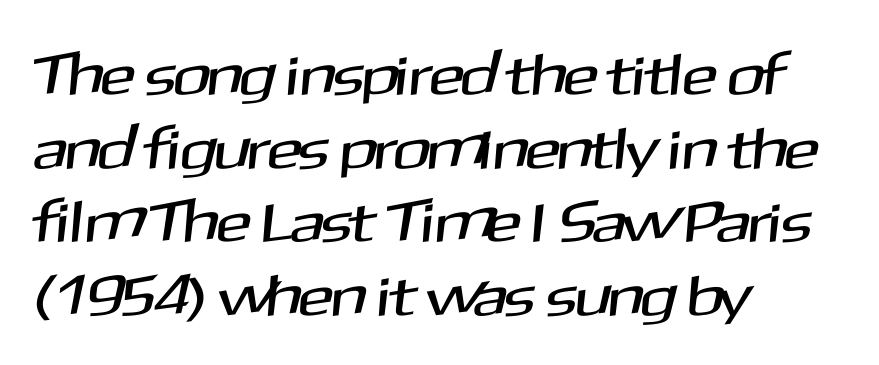
{"serif": "no", "width": "normal", "stroke_contrast": "medium", "x_height": "medium", "monospaced": "no", "underline": "no", "align": "left", "line_spacing": "normal", "line_spacing_ratio": 1.27, "letter_spacing": "normal", "letter_spacing_em": 0.0, "glyph_px": 58}
